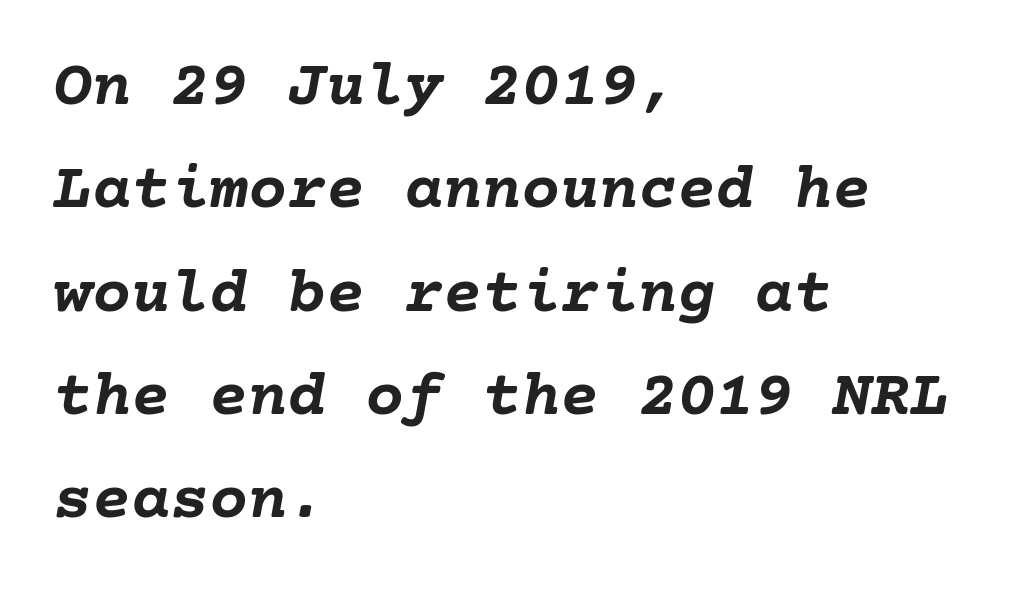
Baseline-to-baseline distance is the conventional proportion of letter height. Line starts are locked; line ends wander. In terms of letterspacing, this is plain default setting. This is heavy type, rendered in bold. Notice how the stems are inclined rather than vertical — that's the hallmark of italics.
